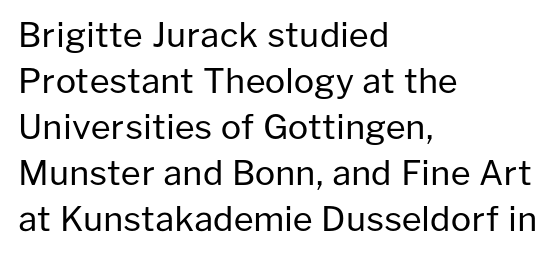
{"serif": "no", "italic": "no", "bold": "no", "weight": "regular", "width": "normal", "stroke_contrast": "low", "x_height": "medium", "monospaced": "no", "underline": "no", "align": "left", "line_spacing": "normal", "line_spacing_ratio": 1.35, "letter_spacing": "normal", "letter_spacing_em": 0.0, "glyph_px": 34}
